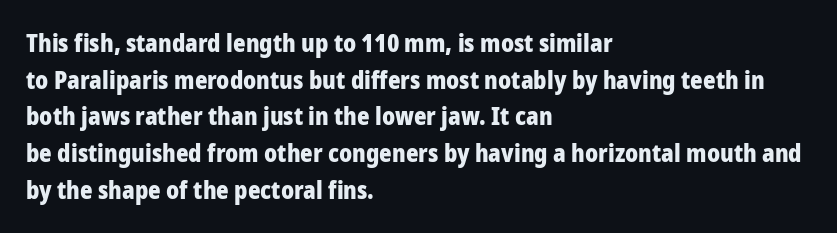
The image shows 24 px bold type, upright; set left-aligned, normal line spacing (1.53x), normal letter spacing, not underlined.
